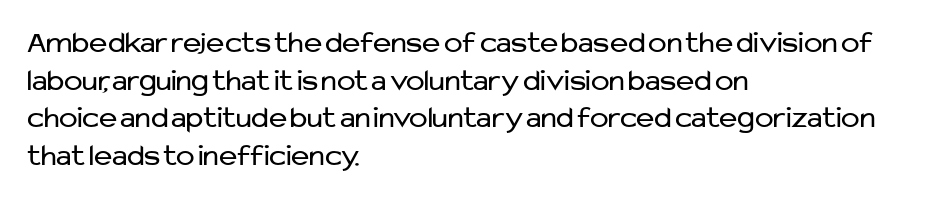
The image shows 31 px regular-weight sans-serif type, upright; set left-aligned, line spacing 1.21x, normal letter spacing, not underlined; low stroke contrast and a medium x-height.
